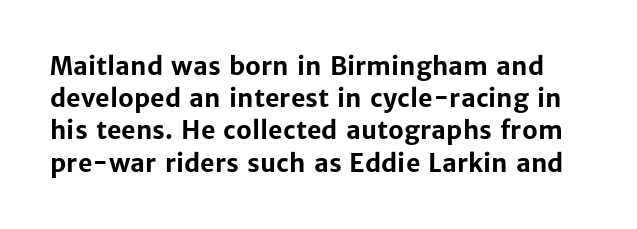
Does the weight exceed regular? Yes, all the way to bold. The passage shown is not underscored anywhere. Vertically, the passage feels balanced, rows spaced as you'd expect. Characters follow at the spacing the type designer built in. In terms of posture, this sample is upright.
